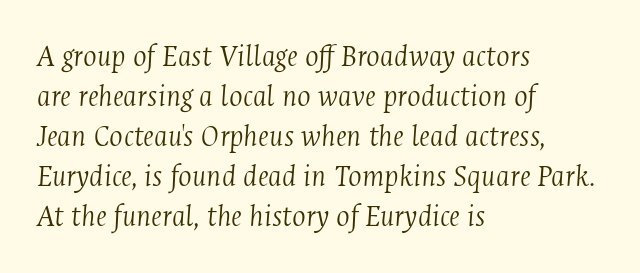
Q: Is the text bold? A: No.
Q: Is the text italic (slanted)? A: Yes, it leans right by about 4 degrees.
Q: Is the typeface a serif or a sans-serif typeface? A: Serif.
Q: Is the text underlined? A: No.
Q: How is the paragraph aligned? A: Left-aligned.
Q: Is the spacing between letters normal or unusually wide? A: Normal.
Q: Is the spacing between lines tight, normal or loose? A: Normal.
Q: Width (condensed, normal, or wide)? A: Condensed.
Q: Stroke contrast? A: Medium.
Q: x-height? A: Medium.
Q: Monospaced? A: No.
